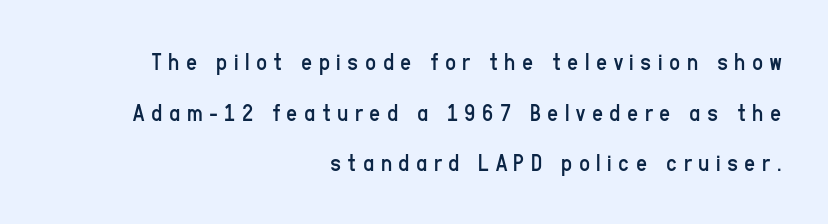
{"italic": "no", "bold": "no", "underline": "no", "align": "right", "line_spacing": "loose", "line_spacing_ratio": 2.11, "letter_spacing": "wide", "letter_spacing_em": 0.27, "glyph_px": 24}
